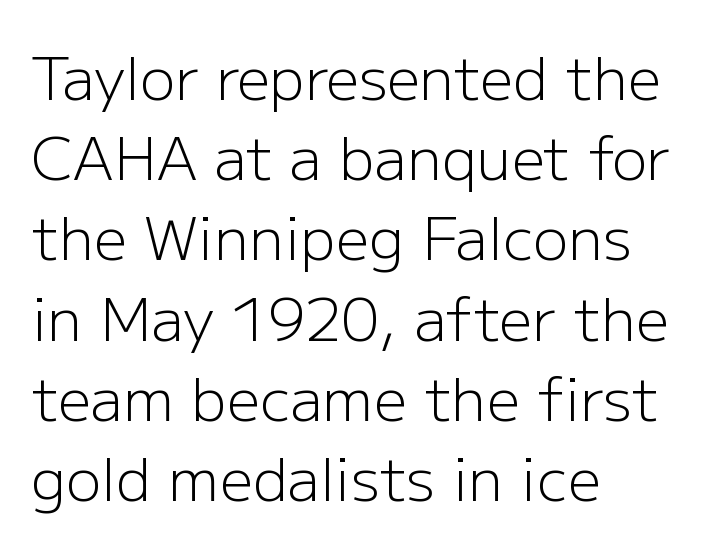
{"serif": "no", "italic": "no", "bold": "no", "weight": "light", "width": "normal", "stroke_contrast": "low", "x_height": "medium", "monospaced": "no", "underline": "no", "align": "left", "line_spacing": "normal", "line_spacing_ratio": 1.36, "letter_spacing": "normal", "letter_spacing_em": 0.0, "glyph_px": 59}
